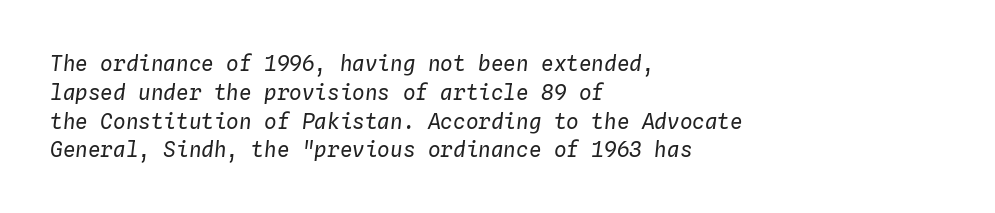
This is oblique type, the kind used for emphasis or titles. Is the type heavy? It reads as light-to-regular instead. The foot of each line stays bare and open. Normally led — the rows are evenly, conventionally spaced. Students, note that the glyphs here touch the page at normal intervals.
